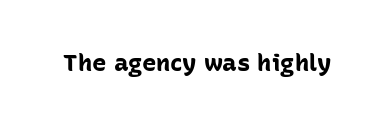
Q: Is the text bold? A: Yes.
Q: Is the text italic (slanted)? A: No, it is upright.
Q: Is the text underlined? A: No.
Q: Is the spacing between letters normal or unusually wide? A: Normal.
